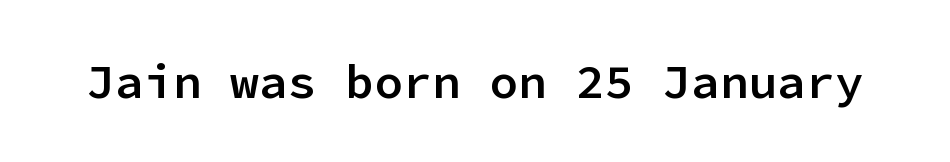
Q: Is the text bold? A: Semi-bold.
Q: Is the text italic (slanted)? A: No, it is upright.
Q: Is the typeface a serif or a sans-serif typeface? A: Sans-serif.
Q: Is the text underlined? A: No.
Q: Is the spacing between letters normal or unusually wide? A: Normal.
Q: Width (condensed, normal, or wide)? A: Normal.
Q: Stroke contrast? A: Low.
Q: x-height? A: Medium.
Q: Monospaced? A: Yes.
